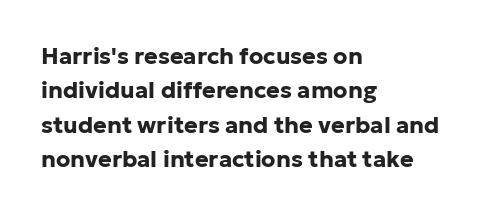
The image shows 23 px bold type, upright; set left-aligned, normal line spacing (1.49x), normal letter spacing, not underlined.
